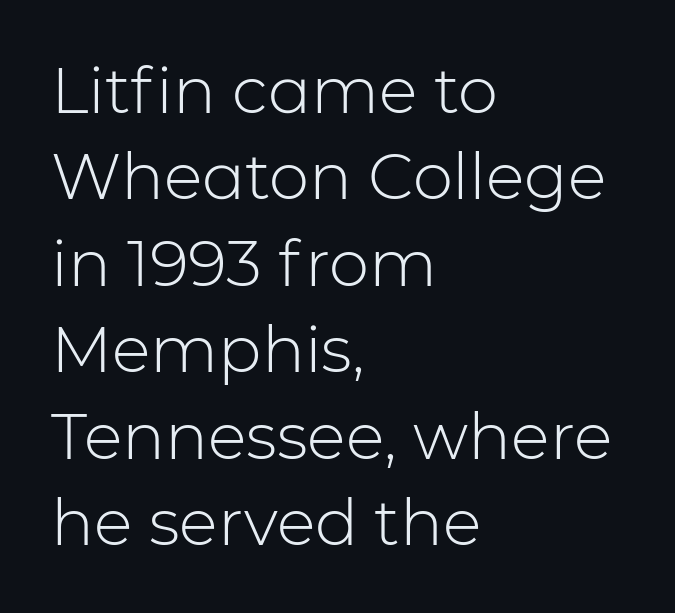
Q: Is the text bold? A: No.
Q: Is the text italic (slanted)? A: No, it is upright.
Q: Is the typeface a serif or a sans-serif typeface? A: Sans-serif.
Q: Is the text underlined? A: No.
Q: How is the paragraph aligned? A: Left-aligned.
Q: Is the spacing between letters normal or unusually wide? A: Normal.
Q: Is the spacing between lines tight, normal or loose? A: Normal.
Q: Width (condensed, normal, or wide)? A: Normal.
Q: Stroke contrast? A: Low.
Q: x-height? A: Medium.
Q: Monospaced? A: No.
